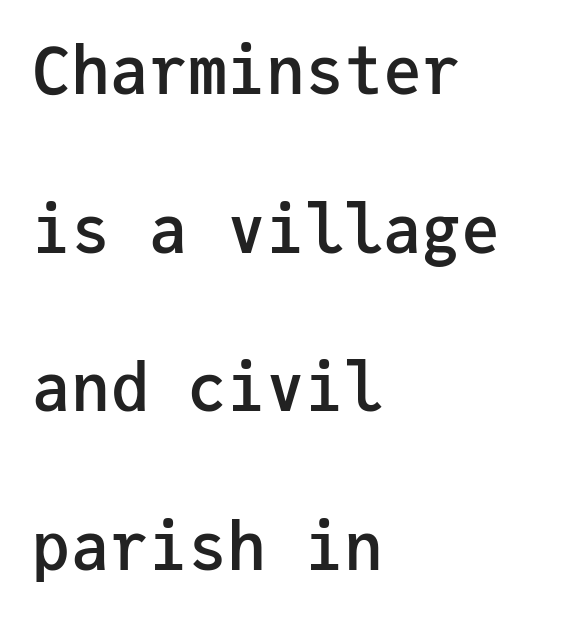
{"serif": "no", "italic": "no", "bold": "semi", "weight": "semibold", "width": "normal", "stroke_contrast": "low", "x_height": "medium", "monospaced": "yes", "underline": "no", "align": "left", "line_spacing": "loose", "line_spacing_ratio": 2.44, "letter_spacing": "normal", "letter_spacing_em": 0.0, "glyph_px": 65}
